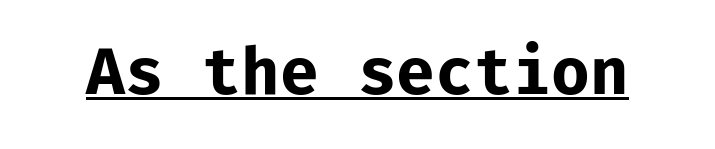
Letterform terminals end flat and unadorned throughout the passage. Do the characters align in a grid? Yes, the font is monospaced. Stroke thickness is high; the sample reads as a true bold. The sample's only ornament is a line tracing under the words. Is the letter spacing exaggerated? No — it looks like the ordinary default.
